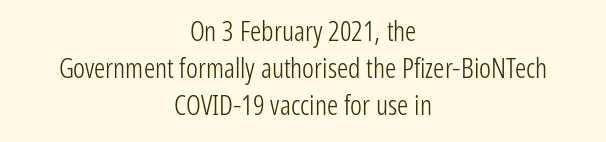
Think standard paragraph weight, or any step lighter than that. Compared with a flush-left layout, this one balances lines on the center instead. Each word holds together tightly as a unit, with standard inter-letter gaps. Do the characters align in a grid? No, the font is proportional. Unlike italic type, these characters show no tilt at all.
